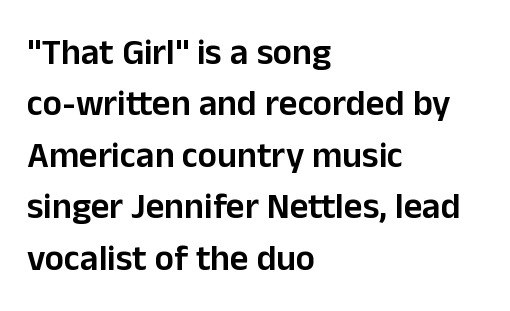
{"serif": "no", "italic": "no", "bold": "semi", "weight": "semibold", "width": "normal", "stroke_contrast": "low", "x_height": "medium", "monospaced": "no", "underline": "no", "align": "left", "line_spacing": "normal", "line_spacing_ratio": 1.43, "letter_spacing": "normal", "letter_spacing_em": 0.0, "glyph_px": 36}
